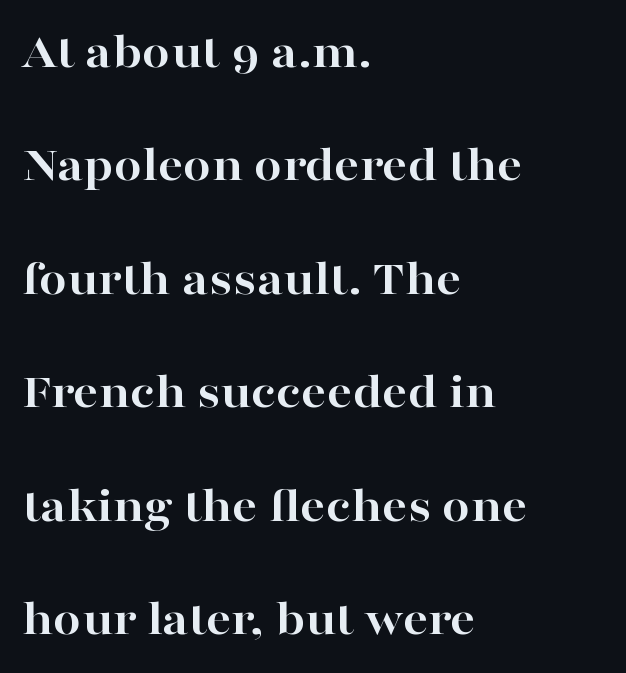
{"serif": "yes", "italic": "no", "bold": "yes", "weight": "bold", "width": "wide", "stroke_contrast": "high", "x_height": "medium", "monospaced": "no", "underline": "no", "align": "left", "line_spacing": "loose", "line_spacing_ratio": 2.27, "letter_spacing": "normal", "letter_spacing_em": 0.0, "glyph_px": 50}
